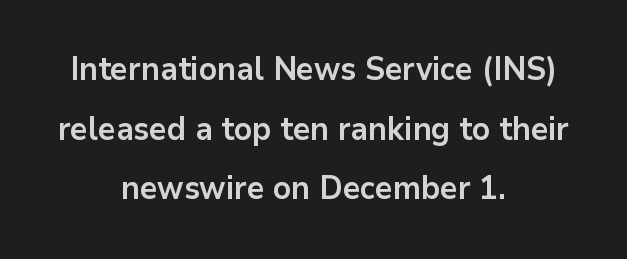
Q: Is the text bold? A: Yes.
Q: Is the text italic (slanted)? A: No, it is upright.
Q: Is the typeface a serif or a sans-serif typeface? A: Sans-serif.
Q: Is the text underlined? A: No.
Q: How is the paragraph aligned? A: Centered.
Q: Is the spacing between letters normal or unusually wide? A: Normal.
Q: Width (condensed, normal, or wide)? A: Normal.
Q: Stroke contrast? A: Low.
Q: x-height? A: Medium.
Q: Monospaced? A: No.
